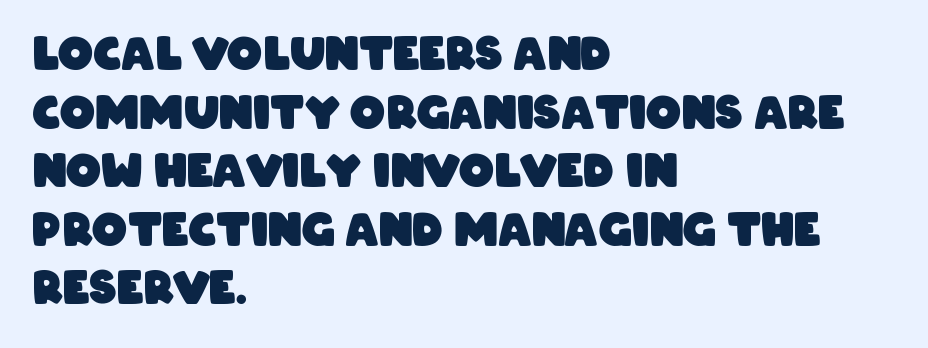
{"serif": "no", "bold": "yes", "weight": "heavy", "width": "condensed", "stroke_contrast": "low", "x_height": "large", "monospaced": "no", "underline": "no", "align": "left", "line_spacing": "normal", "line_spacing_ratio": 1.33, "letter_spacing": "normal", "letter_spacing_em": 0.0, "glyph_px": 44}
